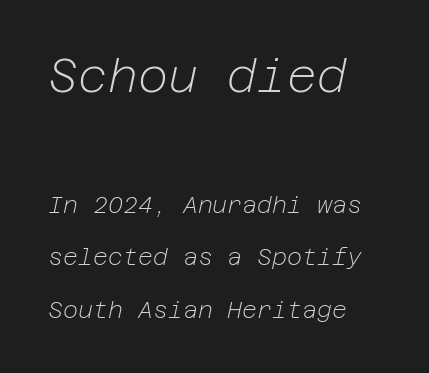
The image shows 46 px light type, italic (leaning right); set left-aligned, loose line spacing (2.3x), normal letter spacing, not underlined; the first (top) block is 2.0x larger; low stroke contrast and a medium x-height.
